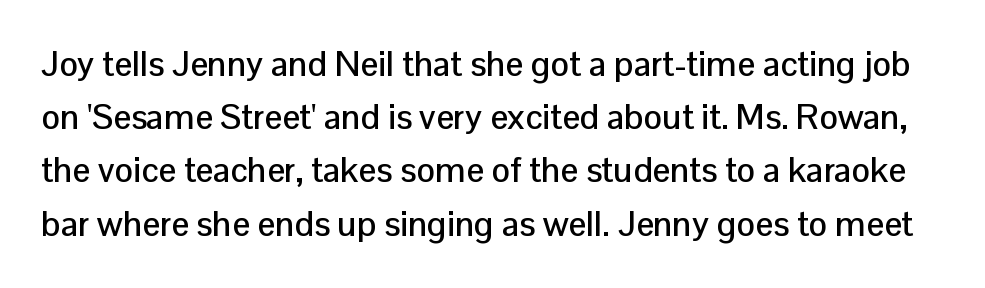
The image shows 35 px sans-serif type, upright; set normal line spacing (1.52x), normal letter spacing, not underlined; low stroke contrast and a medium x-height.
